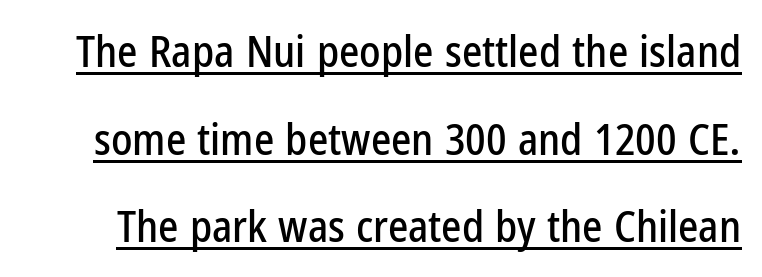
Q: Is the text italic (slanted)? A: No, it is upright.
Q: Is the typeface a serif or a sans-serif typeface? A: Sans-serif.
Q: Is the text underlined? A: Yes.
Q: Is the spacing between letters normal or unusually wide? A: Normal.
Q: Is the spacing between lines tight, normal or loose? A: Loose.
Q: Width (condensed, normal, or wide)? A: Condensed.
Q: Stroke contrast? A: Low.
Q: x-height? A: Medium.
Q: Monospaced? A: No.
